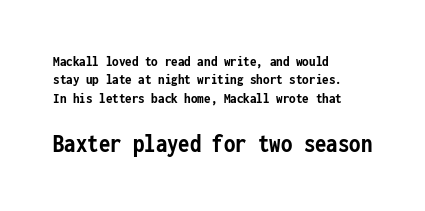
The later block is typeset at a bigger size than the earlier block. Set as a true bold cut, around the 700 mark. Alignment: flush left. Do the letters lean? They stand straight.
